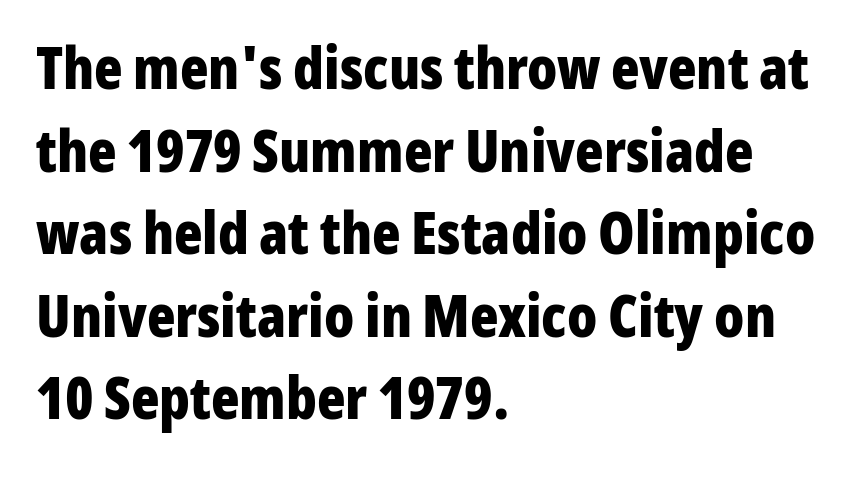
Q: Is the text bold? A: Yes.
Q: Is the text italic (slanted)? A: No, it is upright.
Q: Is the typeface a serif or a sans-serif typeface? A: Sans-serif.
Q: Is the text underlined? A: No.
Q: How is the paragraph aligned? A: Left-aligned.
Q: Is the spacing between letters normal or unusually wide? A: Normal.
Q: Is the spacing between lines tight, normal or loose? A: Normal.
Q: Width (condensed, normal, or wide)? A: Condensed.
Q: Stroke contrast? A: Low.
Q: x-height? A: Medium.
Q: Monospaced? A: No.
